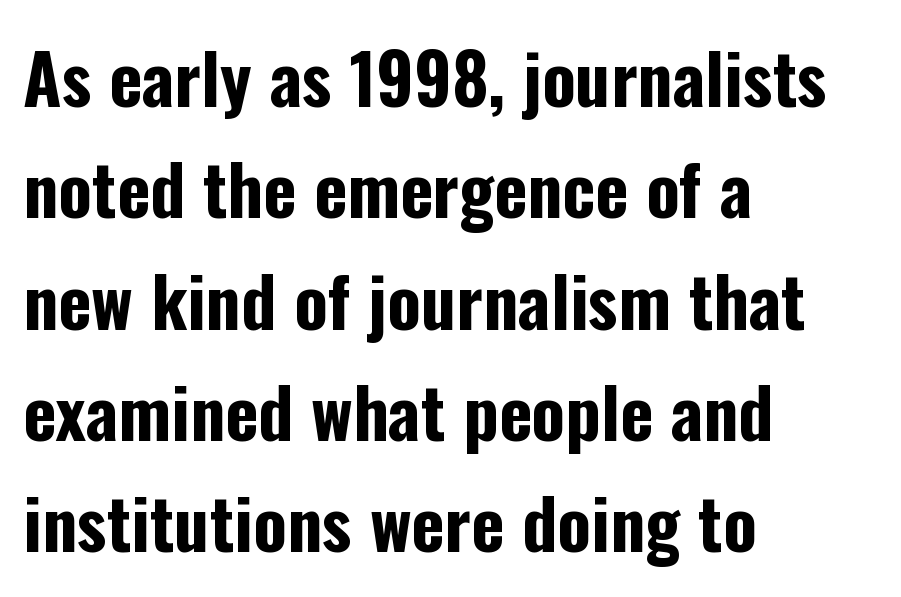
The image shows 70 px bold, condensed sans-serif type, upright; set left-aligned, normal line spacing (1.59x), normal letter spacing, not underlined; low stroke contrast and a medium x-height.
